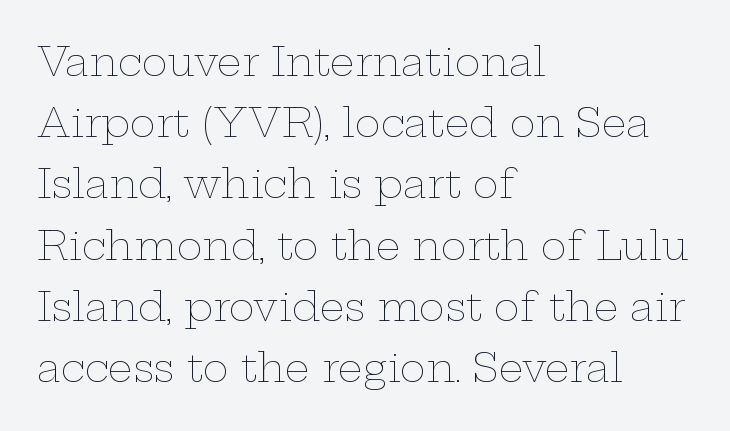
The image shows 39 px thin, wide type, upright; set left-aligned, normal line spacing (1.57x), normal letter spacing, not underlined; low stroke contrast and a medium x-height.
